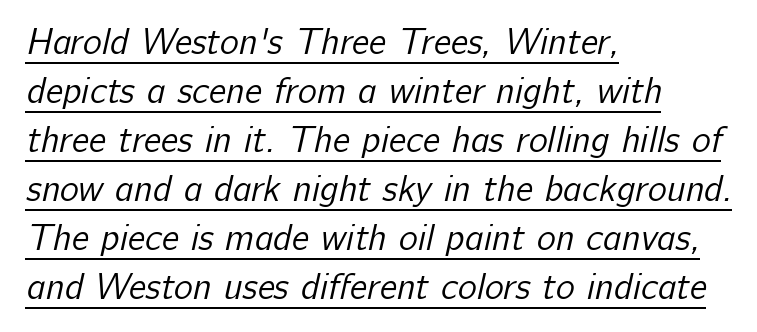
Q: Is the text bold? A: No.
Q: Is the typeface a serif or a sans-serif typeface? A: Sans-serif.
Q: Is the text underlined? A: Yes.
Q: How is the paragraph aligned? A: Left-aligned.
Q: Is the spacing between letters normal or unusually wide? A: Normal.
Q: Is the spacing between lines tight, normal or loose? A: Normal.
Q: Width (condensed, normal, or wide)? A: Normal.
Q: Stroke contrast? A: Low.
Q: x-height? A: Medium.
Q: Monospaced? A: No.
